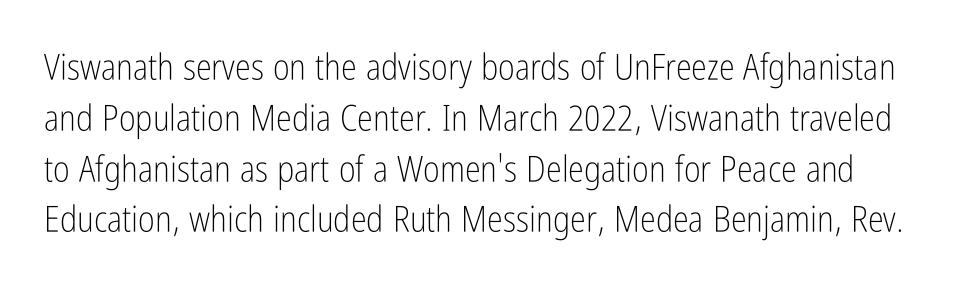
The image shows 36 px light, condensed sans-serif type, upright; set normal line spacing (1.41x), normal letter spacing, not underlined; low stroke contrast and a medium x-height.
